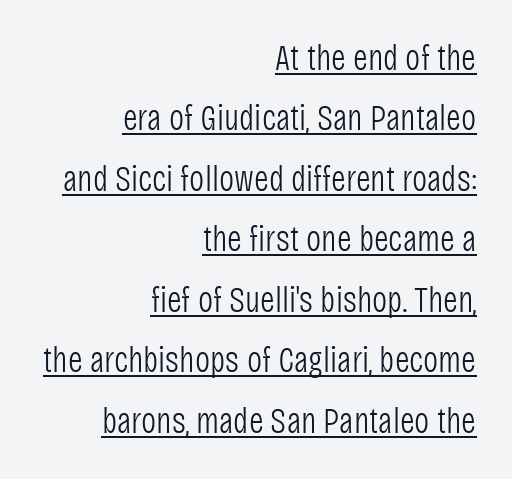
Q: Is the text bold? A: No.
Q: Is the text italic (slanted)? A: No, it is upright.
Q: Is the typeface a serif or a sans-serif typeface? A: Sans-serif.
Q: Is the text underlined? A: Yes.
Q: How is the paragraph aligned? A: Right-aligned.
Q: Is the spacing between letters normal or unusually wide? A: Normal.
Q: Is the spacing between lines tight, normal or loose? A: Normal.
Q: Width (condensed, normal, or wide)? A: Condensed.
Q: Stroke contrast? A: Low.
Q: x-height? A: Large.
Q: Monospaced? A: No.
